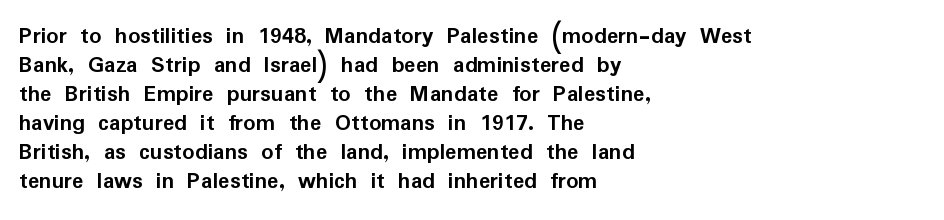
{"italic": "no", "bold": "yes", "underline": "no", "align": "left", "line_spacing_ratio": 1.21, "letter_spacing": "normal", "letter_spacing_em": 0.0, "glyph_px": 24}
